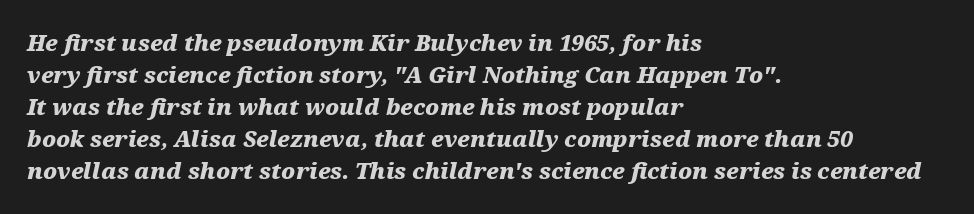
{"italic": "yes", "lean": "right", "slant_degrees": 12, "bold": "yes", "underline": "no", "align": "left", "line_spacing": "normal", "line_spacing_ratio": 1.46, "letter_spacing": "normal", "letter_spacing_em": 0.0, "glyph_px": 22}
